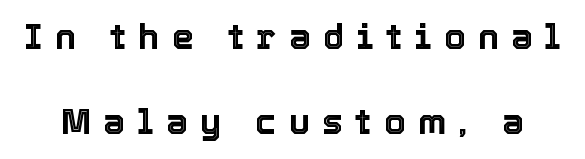
Italic? Not at all — the glyphs are vertical. Descenders hang freely into open space. Rows of type keep a wide berth in the vertical direction. The gaps between neighbouring characters are conspicuously large. The passage shown is typed in a proportional face where columns would drift.
